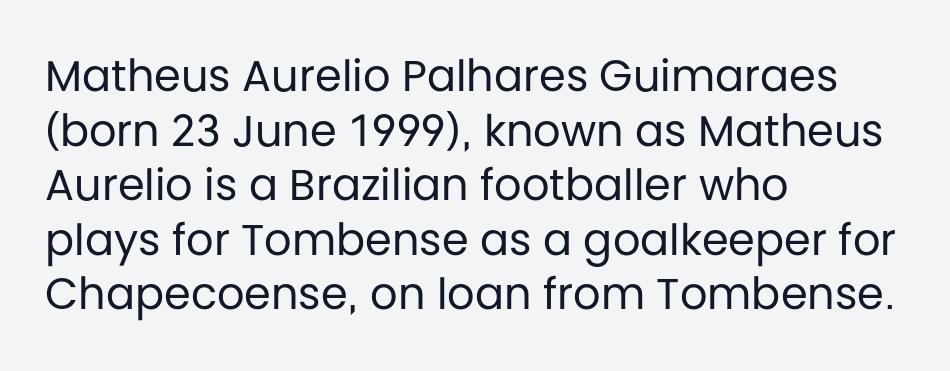
Q: Is the text bold? A: No.
Q: Is the text italic (slanted)? A: No, it is upright.
Q: Is the typeface a serif or a sans-serif typeface? A: Sans-serif.
Q: Is the text underlined? A: No.
Q: How is the paragraph aligned? A: Left-aligned.
Q: Is the spacing between letters normal or unusually wide? A: Normal.
Q: Is the spacing between lines tight, normal or loose? A: Normal.
Q: Width (condensed, normal, or wide)? A: Normal.
Q: Stroke contrast? A: Low.
Q: x-height? A: Large.
Q: Monospaced? A: No.
